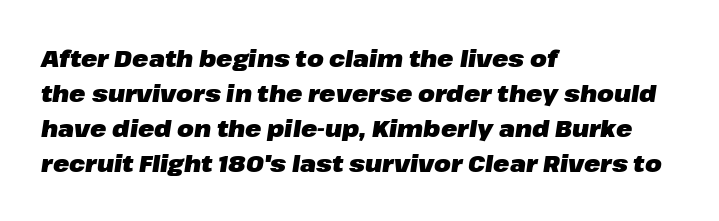
The image shows 24 px bold type, italic (leaning right); set left-aligned, normal line spacing (1.46x), normal letter spacing, not underlined.
